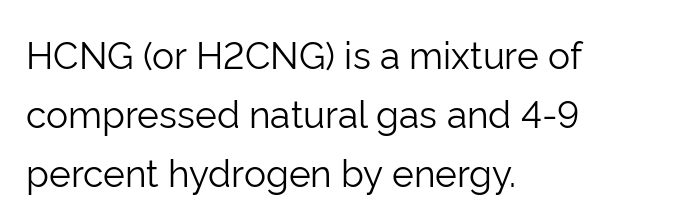
The letterforms sit shoulder to shoulder at normal distance. The typeface chosen for these lines omits serifs. The compositor pushed each line to the left boundary. Words float on clear page, feet unadorned. The weight tops out at a normal text grade. These lines are rendered in a variable-pitch font.
